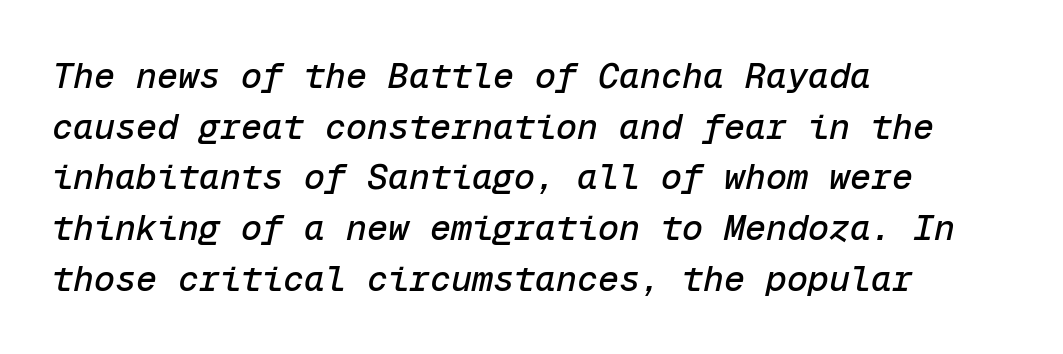
If you measured baseline to baseline, you'd find a middling distance. Horizontally, the lines are justified to the leading edge only. This is oblique type, the kind used for emphasis or titles. The tracking reads as untouched default to a designer's eye. Anything drawn beneath the words? Only blank space. Is this a fixed-width face? Yes — each glyph sits in an identical cell.
